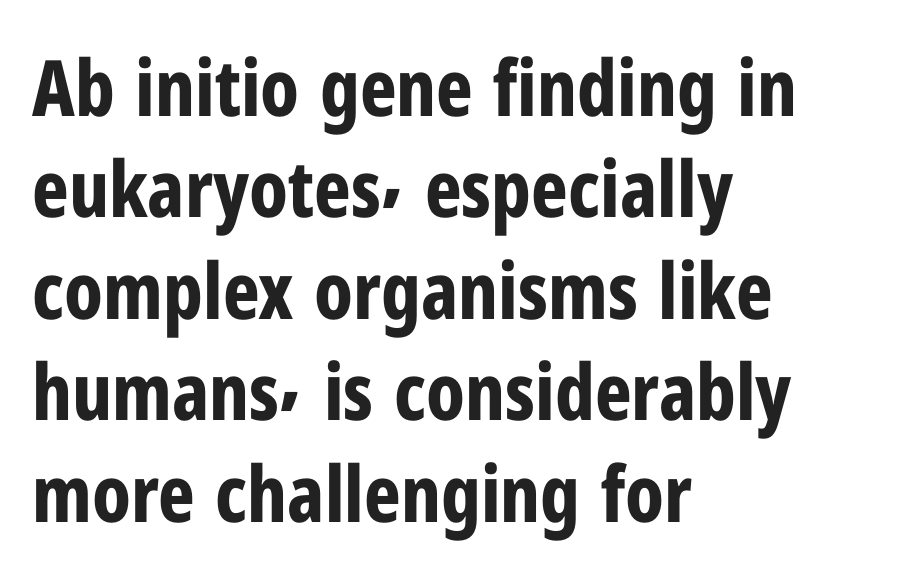
Letter spacing: default. What's the leading like? Ordinary, nothing unusual. Do the letters lean? They stand straight. Reading down the block, your eye returns to a fixed left position each line. Decoration check: the copy has no underline.
